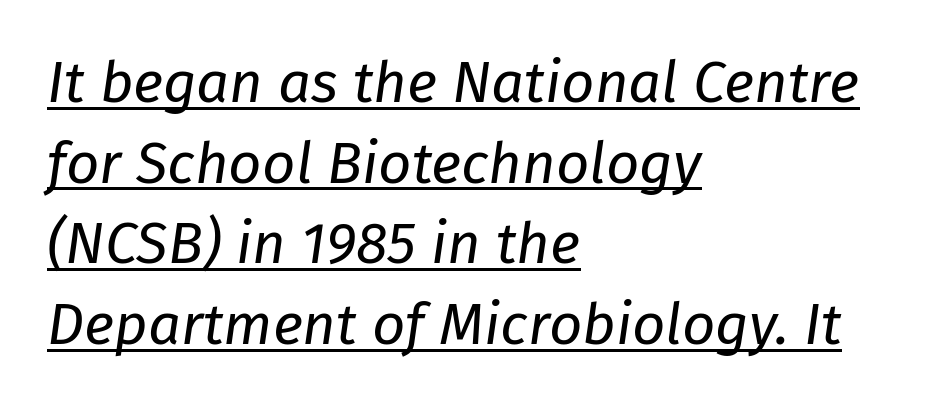
The image shows 58 px regular-weight type, italic (leaning right); set left-aligned, normal line spacing (1.39x), normal letter spacing, underlined; low stroke contrast and a medium x-height.
